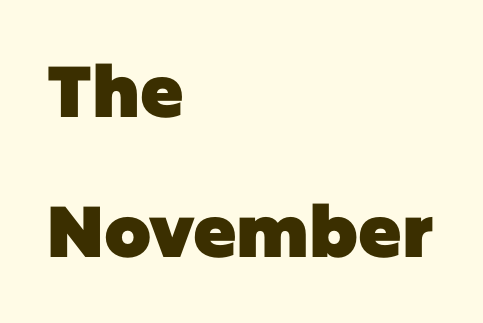
Q: Is the text bold? A: Yes.
Q: Is the text italic (slanted)? A: No, it is upright.
Q: Is the typeface a serif or a sans-serif typeface? A: Sans-serif.
Q: Is the text underlined? A: No.
Q: How is the paragraph aligned? A: Left-aligned.
Q: Is the spacing between letters normal or unusually wide? A: Normal.
Q: Is the spacing between lines tight, normal or loose? A: Loose.
Q: Width (condensed, normal, or wide)? A: Normal.
Q: Stroke contrast? A: Low.
Q: x-height? A: Large.
Q: Monospaced? A: No.
